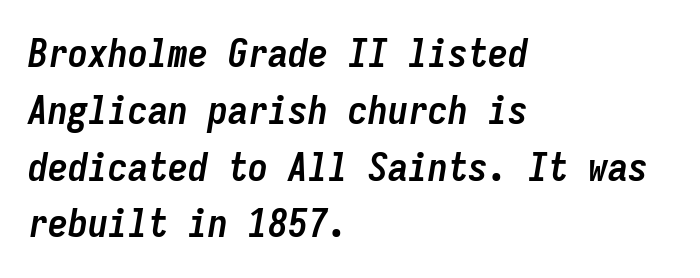
The image shows 40 px semibold, condensed type, italic (leaning right), monospaced; set left-aligned, normal line spacing (1.42x), normal letter spacing, not underlined; low stroke contrast and a medium x-height.
